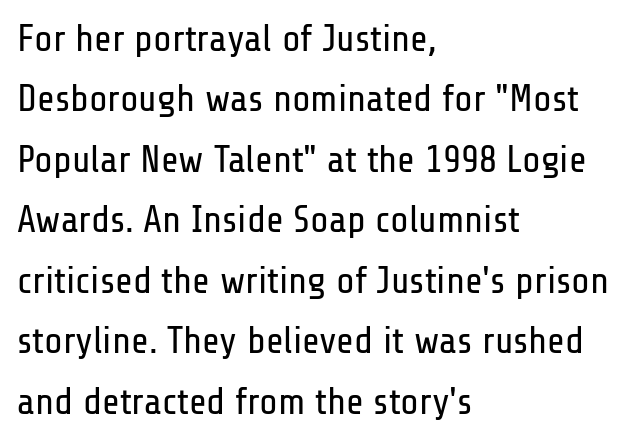
{"serif": "no", "italic": "no", "bold": "no", "weight": "regular", "width": "condensed", "stroke_contrast": "low", "x_height": "medium", "monospaced": "no", "underline": "no", "align": "left", "line_spacing": "normal", "line_spacing_ratio": 1.59, "letter_spacing": "normal", "letter_spacing_em": 0.0, "glyph_px": 38}
